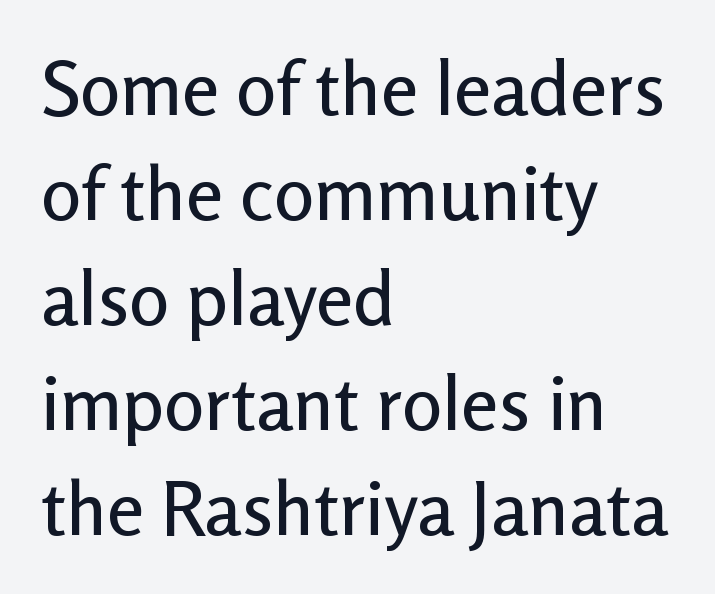
{"serif": "no", "italic": "no", "width": "normal", "stroke_contrast": "low", "x_height": "medium", "monospaced": "no", "underline": "no", "align": "left", "line_spacing": "normal", "line_spacing_ratio": 1.4, "letter_spacing": "normal", "letter_spacing_em": 0.0, "glyph_px": 75}
